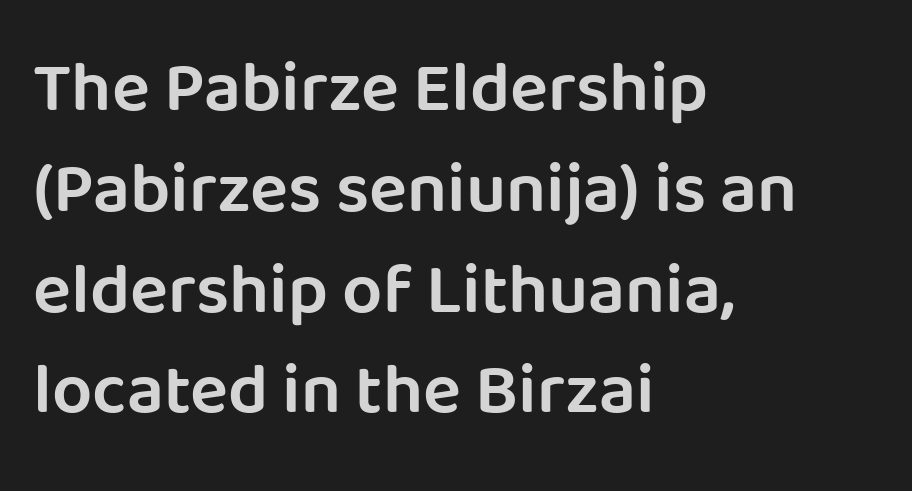
The glyphs are unaccompanied by any horizontal stroke below them. Evenly set lines give the paragraph a standard silhouette. Note: no serifs on the glyphs. How are the letters spaced? Ordinarily, with no added tracking.
